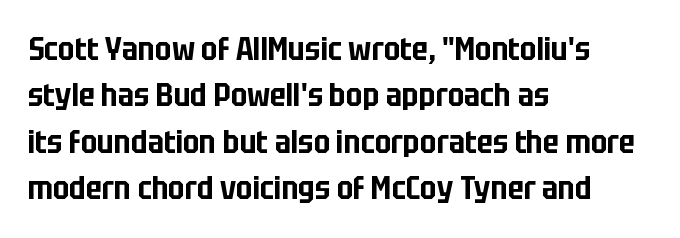
Q: Is the text italic (slanted)? A: No, it is upright.
Q: Is the typeface a serif or a sans-serif typeface? A: Sans-serif.
Q: Is the text underlined? A: No.
Q: How is the paragraph aligned? A: Left-aligned.
Q: Is the spacing between letters normal or unusually wide? A: Normal.
Q: Is the spacing between lines tight, normal or loose? A: Normal.
Q: Width (condensed, normal, or wide)? A: Condensed.
Q: Stroke contrast? A: Low.
Q: x-height? A: Large.
Q: Monospaced? A: No.
